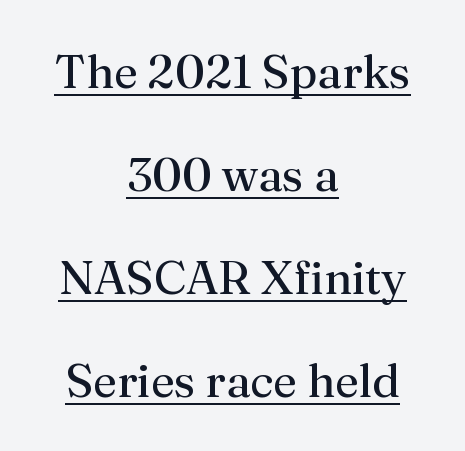
{"serif": "yes", "italic": "no", "bold": "no", "weight": "regular", "width": "normal", "stroke_contrast": "medium", "x_height": "medium", "monospaced": "no", "underline": "yes", "align": "center", "line_spacing": "loose", "line_spacing_ratio": 2.19, "letter_spacing": "normal", "letter_spacing_em": 0.0, "glyph_px": 47}
